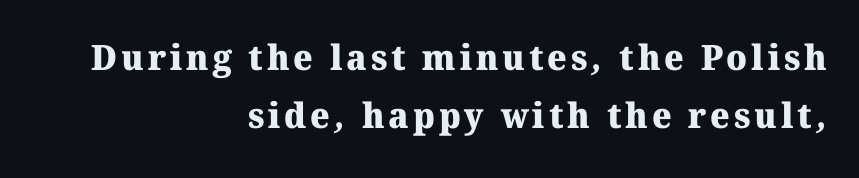
{"serif": "yes", "bold": "yes", "weight": "heavy", "width": "normal", "stroke_contrast": "medium", "x_height": "medium", "monospaced": "no", "underline": "no", "align": "right", "line_spacing": "normal", "line_spacing_ratio": 1.65, "glyph_px": 35}
